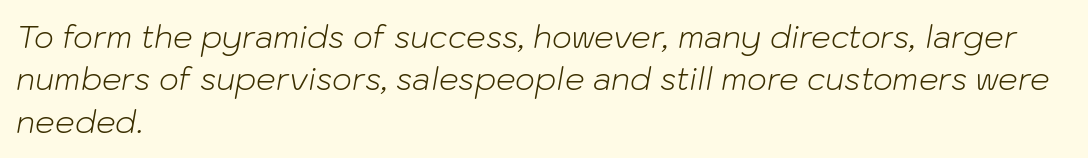
The image shows 31 px light type, italic (leaning right); set left-aligned, normal line spacing (1.37x), normal letter spacing, not underlined; low stroke contrast and a medium x-height.
